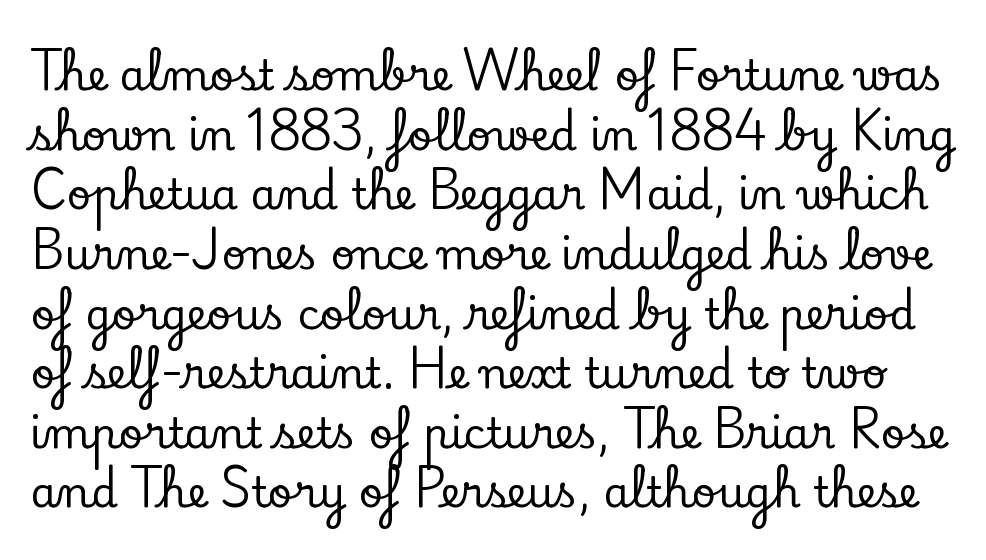
The strip under each line holds only bare page. Do the characters align in a grid? No, the font is proportional. Letter spacing: default. Line spacing here is normal. In terms of posture, this sample is upright.
